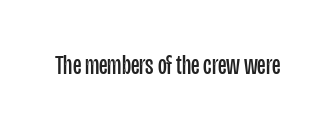
Q: Is the text bold? A: No.
Q: Is the text italic (slanted)? A: No, it is upright.
Q: Is the text underlined? A: No.
Q: Is the spacing between letters normal or unusually wide? A: Normal.
